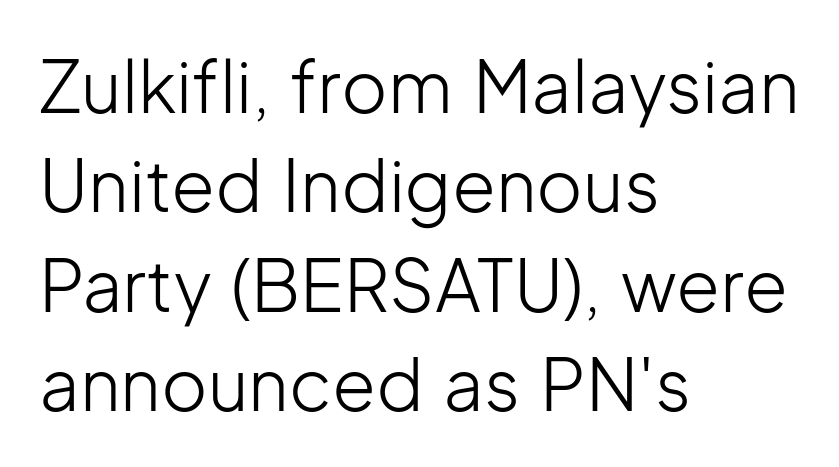
This block has exactly the height ordinary leading produces. Standard letterfit; no display-style spreading of the glyphs. The lines in this sample share a left origin and differ only in where they stop. This rendering features lettering with no underline. Counters stay open thanks to moderate or lighter strokes. Italic? Not at all — the glyphs are vertical.
